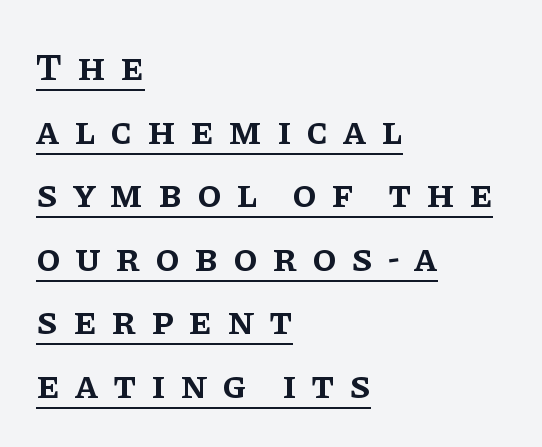
{"serif": "yes", "italic": "no", "bold": "semi", "weight": "semibold", "width": "normal", "stroke_contrast": "low", "x_height": "large", "monospaced": "no", "underline": "yes", "align": "left", "line_spacing": "normal", "line_spacing_ratio": 1.63, "letter_spacing": "wide", "letter_spacing_em": 0.38, "glyph_px": 39}
